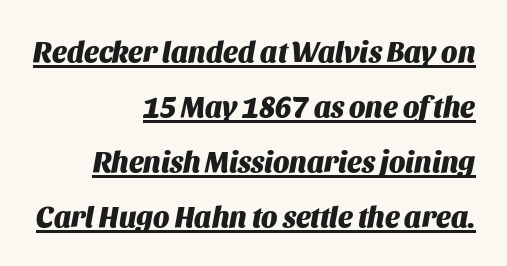
The image shows 29 px heavy type, italic (leaning right); set right-aligned, loose line spacing (1.9x), normal letter spacing, underlined; medium stroke contrast and a large x-height.
